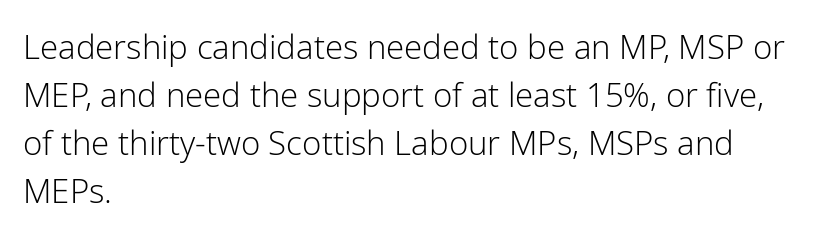
The image shows 33 px light sans-serif type, upright; set left-aligned, normal line spacing (1.45x), normal letter spacing, not underlined; low stroke contrast and a medium x-height.
